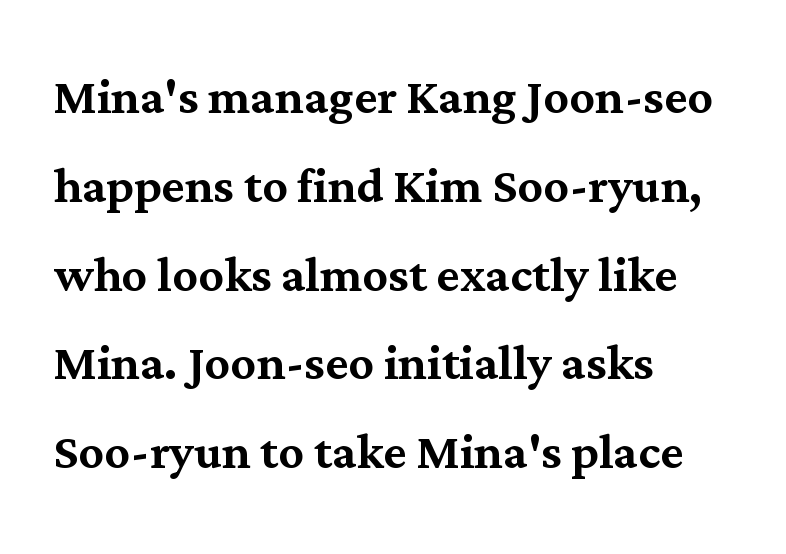
The image shows 63 px serif type, upright; set left-aligned, normal line spacing (1.41x), normal letter spacing, not underlined; medium stroke contrast and a medium x-height.
